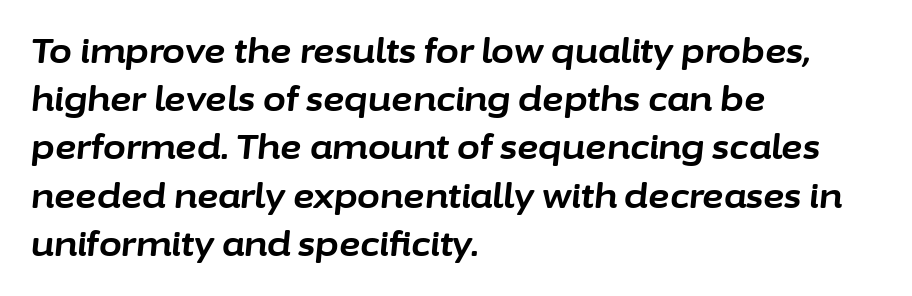
Q: Is the text bold? A: Yes.
Q: Is the text italic (slanted)? A: Yes, it leans right by about 6 degrees.
Q: Is the text underlined? A: No.
Q: How is the paragraph aligned? A: Left-aligned.
Q: Is the spacing between letters normal or unusually wide? A: Normal.
Q: Is the spacing between lines tight, normal or loose? A: Normal.
Q: Width (condensed, normal, or wide)? A: Normal.
Q: Stroke contrast? A: Low.
Q: x-height? A: Medium.
Q: Monospaced? A: No.
